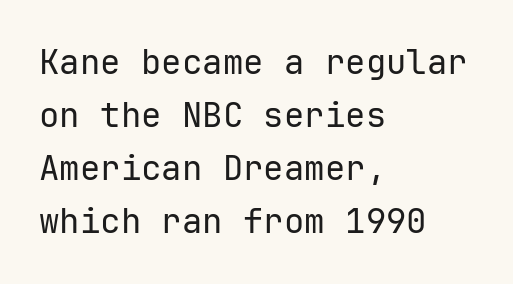
Line beginnings align vertically; line endings do not. Do the characters align in a grid? Yes, the font is monospaced. The specimen omits any rule beneath the text block's lines. On a weight scale, this lands at 450 or below. One glance says typical: line gaps are just what's usual.
